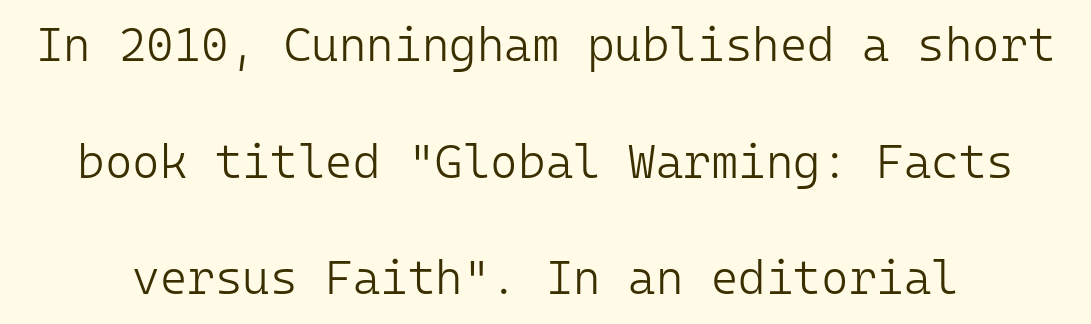
{"serif": "no", "italic": "no", "bold": "no", "weight": "light", "width": "normal", "stroke_contrast": "low", "x_height": "medium", "monospaced": "yes", "underline": "no", "line_spacing": "loose", "line_spacing_ratio": 2.48, "letter_spacing": "normal", "letter_spacing_em": 0.0, "glyph_px": 47}
